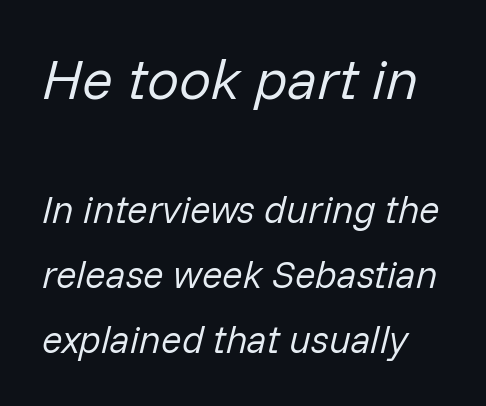
The image shows 57 px regular-weight type, italic (leaning right); set line spacing 1.71x, normal letter spacing, not underlined; the first (top) block is 1.5x larger; low stroke contrast and a medium x-height.
